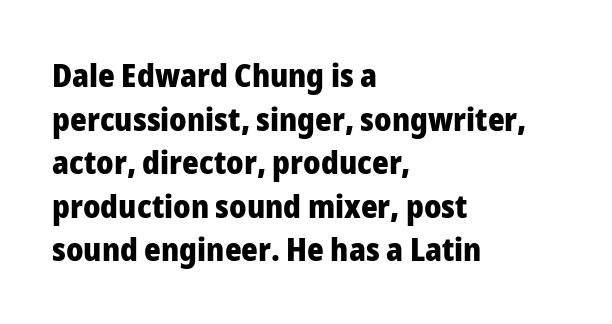
{"serif": "no", "italic": "no", "bold": "yes", "weight": "heavy", "width": "normal", "stroke_contrast": "low", "x_height": "medium", "monospaced": "no", "underline": "no", "align": "left", "line_spacing": "normal", "line_spacing_ratio": 1.36, "letter_spacing": "normal", "letter_spacing_em": 0.0, "glyph_px": 32}
